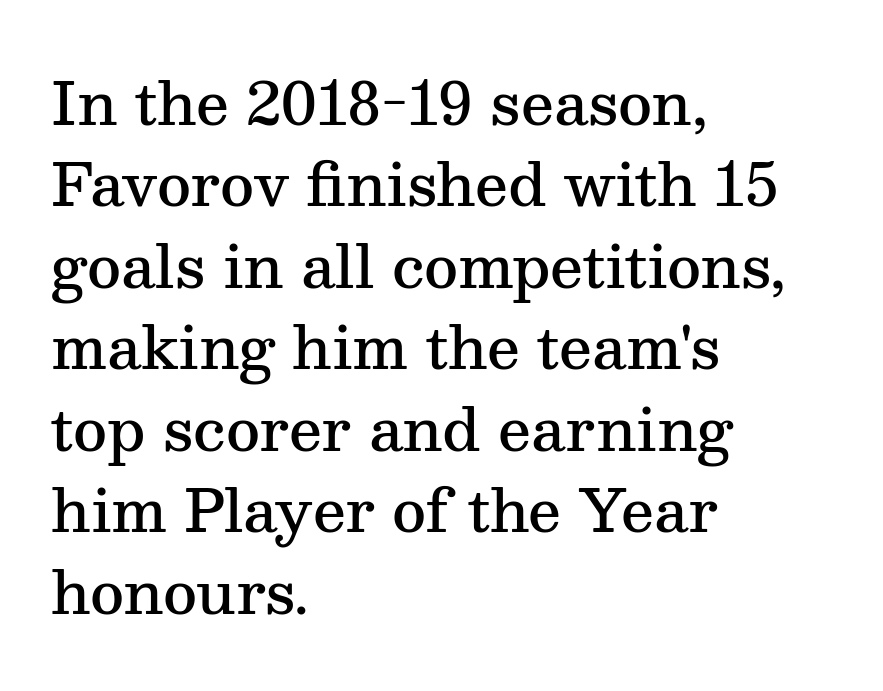
Q: Is the text bold? A: Semi-bold.
Q: Is the text italic (slanted)? A: No, it is upright.
Q: Is the typeface a serif or a sans-serif typeface? A: Serif.
Q: Is the text underlined? A: No.
Q: How is the paragraph aligned? A: Left-aligned.
Q: Is the spacing between letters normal or unusually wide? A: Normal.
Q: Is the spacing between lines tight, normal or loose? A: Normal.
Q: Width (condensed, normal, or wide)? A: Normal.
Q: Stroke contrast? A: Medium.
Q: x-height? A: Medium.
Q: Monospaced? A: No.
